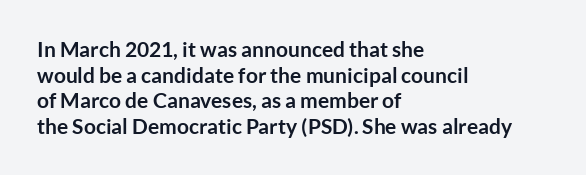
Q: Is the text bold? A: Yes.
Q: Is the text italic (slanted)? A: No, it is upright.
Q: Is the text underlined? A: No.
Q: How is the paragraph aligned? A: Left-aligned.
Q: Is the spacing between letters normal or unusually wide? A: Normal.
